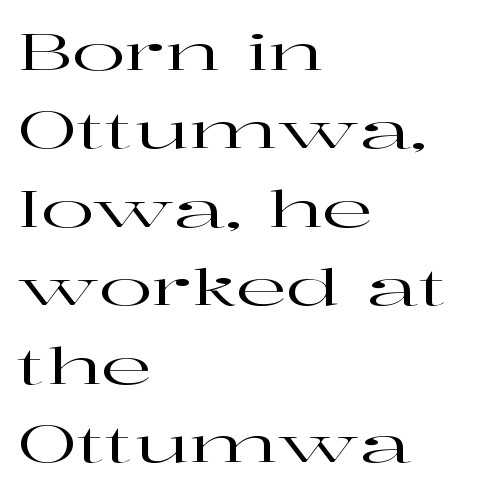
Posture: straight, roman, zero tilt. The line-height multiplier appears to be the usual default. These lines are set flush left with a ragged right edge. Any mark beneath the type? The region is blank. Is this a fixed-width face? No — the glyphs have proportional, varying widths.
